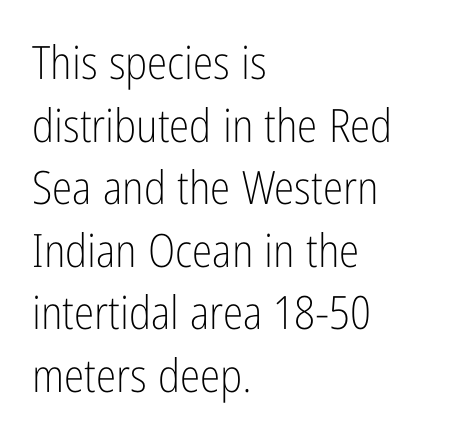
{"serif": "no", "italic": "no", "bold": "no", "weight": "light", "width": "condensed", "stroke_contrast": "low", "x_height": "medium", "monospaced": "no", "underline": "no", "align": "left", "line_spacing": "normal", "line_spacing_ratio": 1.36, "letter_spacing": "normal", "letter_spacing_em": 0.0, "glyph_px": 46}
